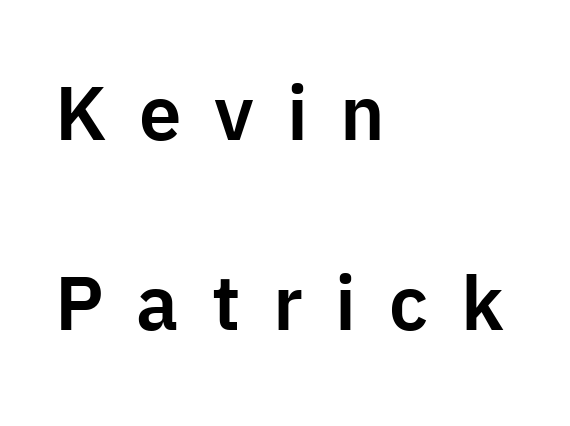
{"serif": "no", "italic": "no", "width": "normal", "stroke_contrast": "low", "x_height": "medium", "monospaced": "no", "underline": "no", "align": "left", "line_spacing": "loose", "line_spacing_ratio": 2.5, "letter_spacing": "wide", "letter_spacing_em": 0.43, "glyph_px": 76}
